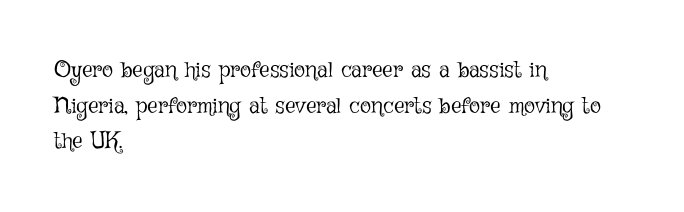
Baseline-to-baseline distance is the conventional proportion of letter height. The passage is arranged the way most books set body copy — flush left. The glyphs are unaccompanied by any horizontal stroke below them. The gaps between neighbouring characters are ordinary and unremarkable.
